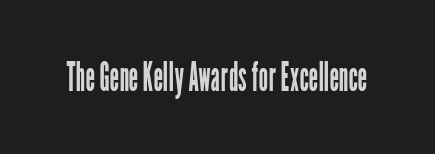
{"serif": "no", "italic": "no", "bold": "no", "weight": "regular", "width": "condensed", "stroke_contrast": "low", "x_height": "medium", "monospaced": "no", "underline": "no", "letter_spacing": "normal", "letter_spacing_em": 0.0, "glyph_px": 42}
